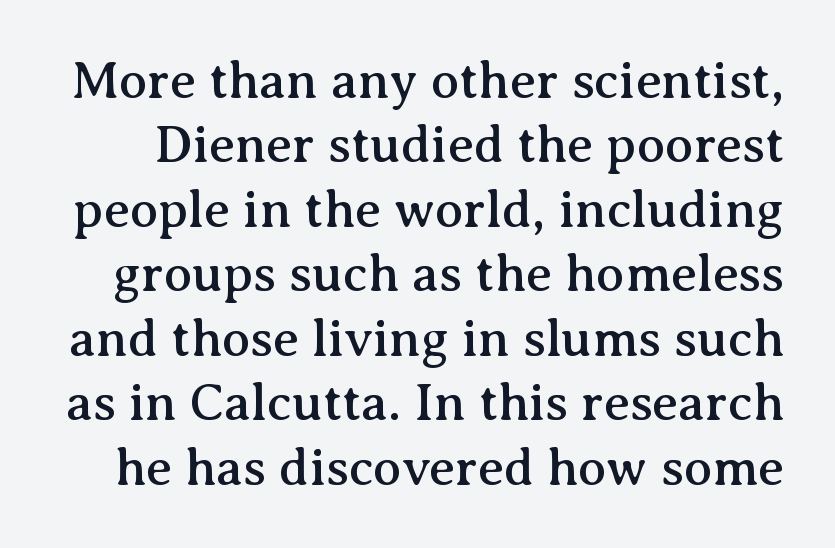
{"serif": "yes", "italic": "no", "width": "normal", "stroke_contrast": "medium", "x_height": "medium", "monospaced": "no", "underline": "no", "line_spacing_ratio": 1.24, "letter_spacing": "normal", "letter_spacing_em": 0.0, "glyph_px": 52}
